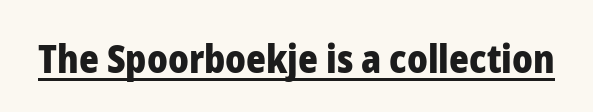
The image shows 38 px heavy sans-serif type, upright; set normal letter spacing, underlined; low stroke contrast and a medium x-height.
